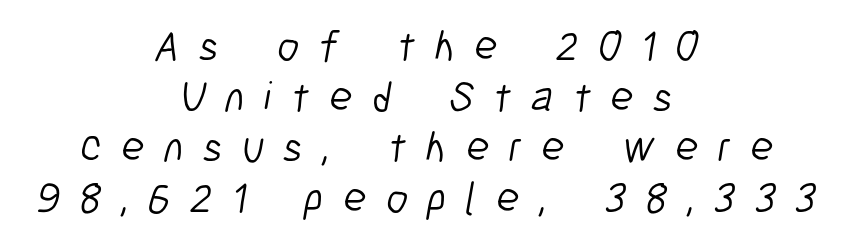
Q: Is the text bold? A: No.
Q: Is the typeface a serif or a sans-serif typeface? A: Sans-serif.
Q: Is the text underlined? A: No.
Q: How is the paragraph aligned? A: Centered.
Q: Is the spacing between letters normal or unusually wide? A: Unusually wide.
Q: Width (condensed, normal, or wide)? A: Condensed.
Q: Stroke contrast? A: Low.
Q: x-height? A: Medium.
Q: Monospaced? A: No.
